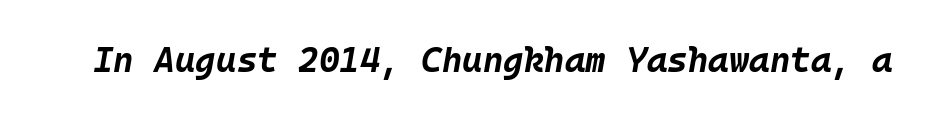
{"italic": "yes", "lean": "right", "slant_degrees": 10, "bold": "yes", "weight": "bold", "width": "normal", "stroke_contrast": "low", "x_height": "large", "monospaced": "yes", "underline": "no", "letter_spacing": "normal", "letter_spacing_em": 0.0, "glyph_px": 35}
